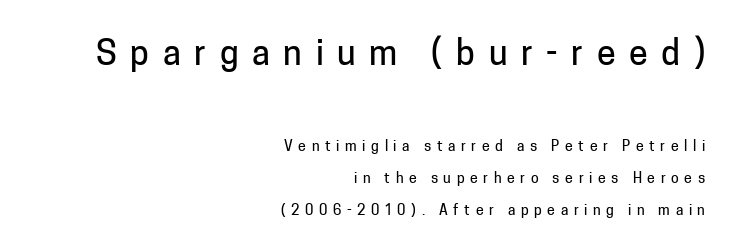
Q: Is the text italic (slanted)? A: No, it is upright.
Q: Is the typeface a serif or a sans-serif typeface? A: Sans-serif.
Q: Is the text underlined? A: No.
Q: How is the paragraph aligned? A: Right-aligned.
Q: Is the spacing between letters normal or unusually wide? A: Unusually wide.
Q: Is the spacing between lines tight, normal or loose? A: Loose.
Q: Which block of text is set in a larger size, the first (top) or the second (bottom)? A: The first (top) one.
Q: Width (condensed, normal, or wide)? A: Normal.
Q: Stroke contrast? A: Low.
Q: x-height? A: Medium.
Q: Monospaced? A: No.
